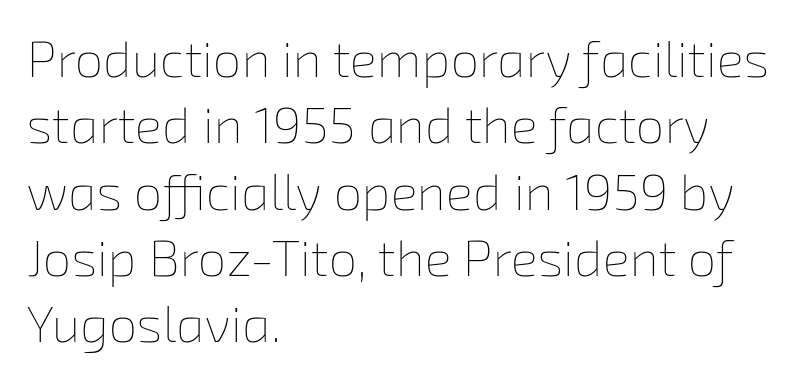
Q: Is the text bold? A: No.
Q: Is the text underlined? A: No.
Q: How is the paragraph aligned? A: Left-aligned.
Q: Is the spacing between letters normal or unusually wide? A: Normal.
Q: Is the spacing between lines tight, normal or loose? A: Normal.
Q: Width (condensed, normal, or wide)? A: Normal.
Q: Stroke contrast? A: Low.
Q: x-height? A: Medium.
Q: Monospaced? A: No.
